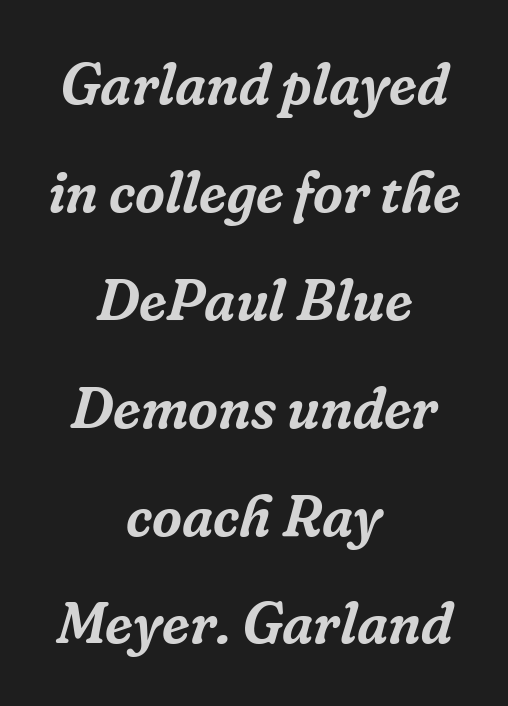
Nothing unusual about the tracking: characters are spaced as the font intends. Old-style or modern, the face here clearly has serifs. Here the designer chose a conventional face with non-uniform glyph widths. If you drew a line through each stem, it would be angled.
